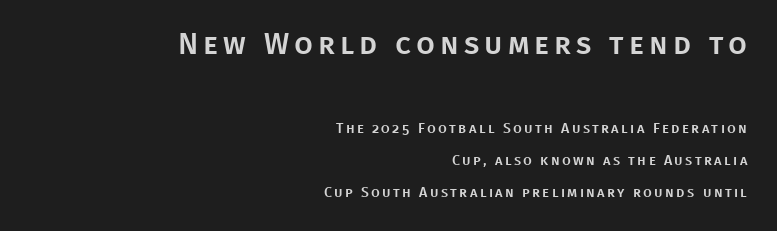
Is the lower block the larger one? No — the upper block carries the bigger type. Are there feet on the stems? There aren't — it's a sans. The text block is weighted toward the right margin, trailing off unevenly leftward. Honestly, the rows look like they've been pulled way apart. The face used here is proportionally spaced, like ordinary book or web type. Type without underlining.
